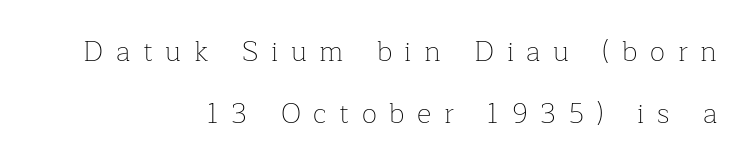
Q: Is the text bold? A: No.
Q: Is the text italic (slanted)? A: No, it is upright.
Q: Is the typeface a serif or a sans-serif typeface? A: Serif.
Q: Is the text underlined? A: No.
Q: How is the paragraph aligned? A: Right-aligned.
Q: Is the spacing between letters normal or unusually wide? A: Unusually wide.
Q: Is the spacing between lines tight, normal or loose? A: Loose.
Q: Width (condensed, normal, or wide)? A: Normal.
Q: Stroke contrast? A: Low.
Q: x-height? A: Medium.
Q: Monospaced? A: No.
